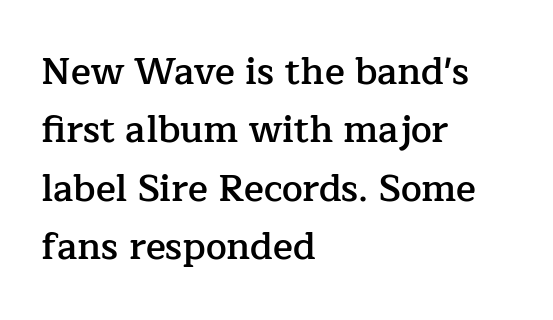
Q: Is the text bold? A: Semi-bold.
Q: Is the text italic (slanted)? A: No, it is upright.
Q: Is the typeface a serif or a sans-serif typeface? A: Serif.
Q: Is the text underlined? A: No.
Q: How is the paragraph aligned? A: Left-aligned.
Q: Is the spacing between letters normal or unusually wide? A: Normal.
Q: Is the spacing between lines tight, normal or loose? A: Normal.
Q: Width (condensed, normal, or wide)? A: Normal.
Q: Stroke contrast? A: Low.
Q: x-height? A: Medium.
Q: Monospaced? A: No.
